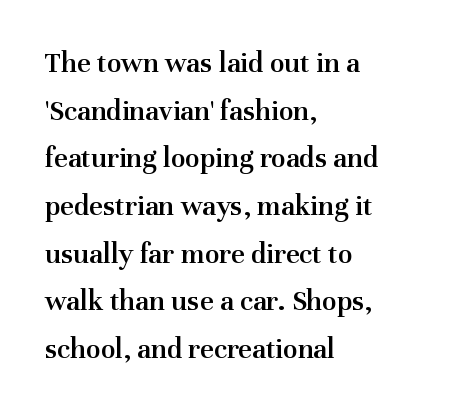
The image shows 30 px semibold serif type, upright; set left-aligned, normal line spacing (1.59x), normal letter spacing, not underlined; medium stroke contrast and a medium x-height.
